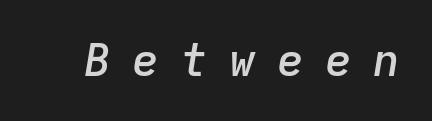
Typographic density is moderately raised because the face is semibold. Yep, that's italic — everything's leaning. Here the designer chose a console-style face with uniform glyph widths. The strip under each line holds only bare page. How are the letters spaced? Widely, with obvious added tracking.
